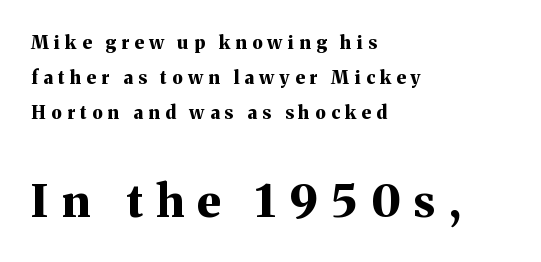
The area under the type is left untouched. Letter spacing: wide. One-word summary of the alignment: left. Yep, those are serifs on the letters. You can tell it's not italic because the verticals are truly vertical. Of the two passages, the one underneath uses the larger point size.
